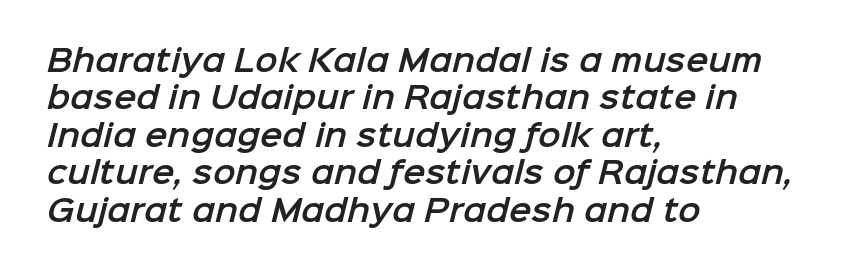
The image shows 30 px sans-serif type; set left-aligned, normal line spacing (1.25x), normal letter spacing, not underlined; low stroke contrast and a medium x-height.
